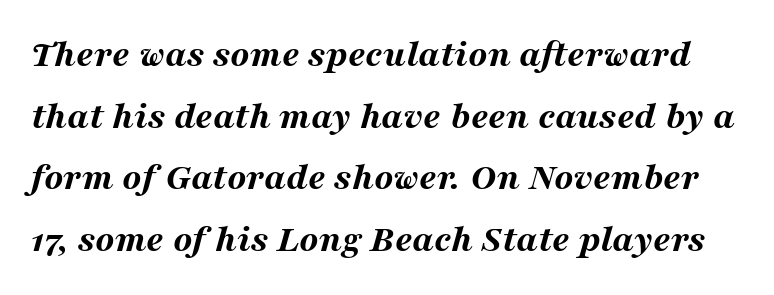
{"italic": "yes", "lean": "right", "slant_degrees": 16, "bold": "yes", "weight": "bold", "width": "wide", "stroke_contrast": "medium", "x_height": "medium", "monospaced": "no", "underline": "no", "line_spacing": "normal", "line_spacing_ratio": 1.58, "letter_spacing": "normal", "letter_spacing_em": 0.0, "glyph_px": 39}
